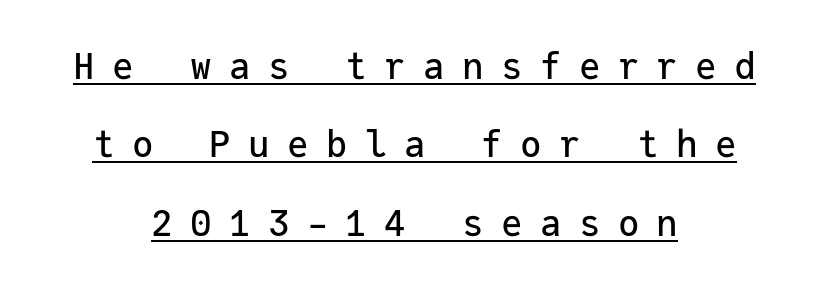
The image shows 36 px sans-serif type, upright, monospaced; set centered, loose line spacing (2.18x), unusually wide letter spacing (+0.48 em), underlined; low stroke contrast and a medium x-height.
